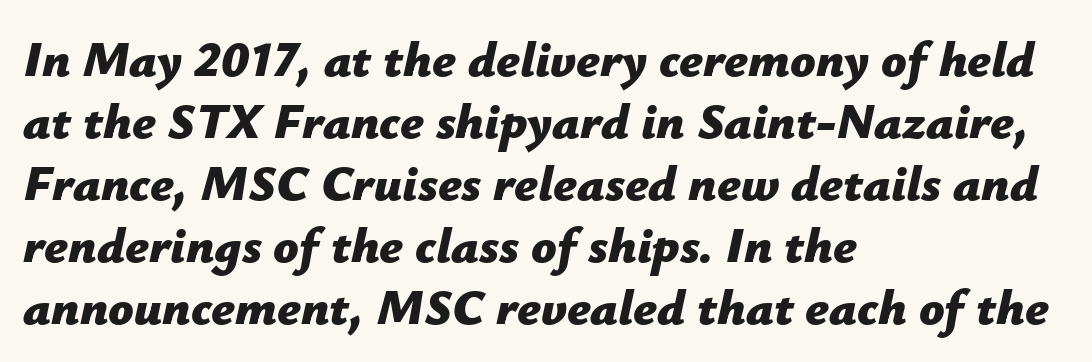
{"italic": "yes", "lean": "right", "slant_degrees": 12, "bold": "yes", "weight": "bold", "width": "normal", "stroke_contrast": "low", "x_height": "medium", "monospaced": "no", "underline": "no", "align": "left", "line_spacing_ratio": 1.24, "letter_spacing": "normal", "letter_spacing_em": 0.0, "glyph_px": 50}
